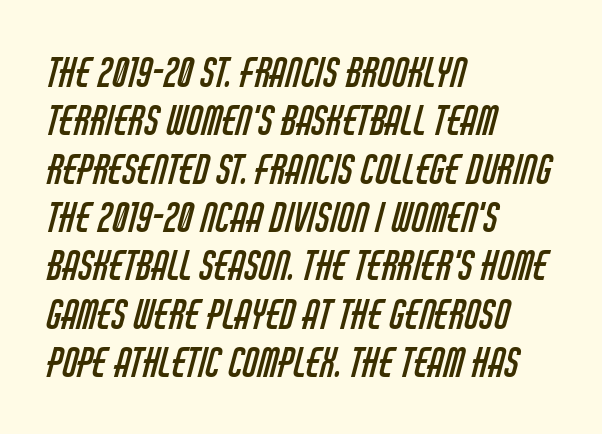
The weight would be labelled regular, book, light, or lighter still. The rendering uses natural spacing where letterforms have individual widths. Default kerning and tracking; the words read as compact shapes. Type style note: lacks serifs. Visually the block forms a straight wall on the left and a jagged coastline on the right.
